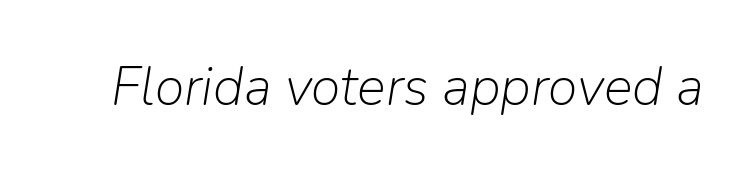
Tall strokes in this sample are angled rather than plumb. The face used here is rendered with its standard letterfit. This sample has the flowing, uneven cadence of proportional lettering. This rendering features lettering with no underline. Summary of weight: not heavy and not bold.
